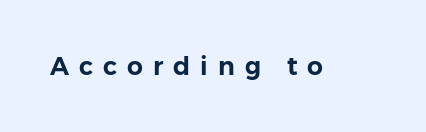
Q: Is the text italic (slanted)? A: No, it is upright.
Q: Is the text underlined? A: No.
Q: Is the spacing between letters normal or unusually wide? A: Unusually wide.
